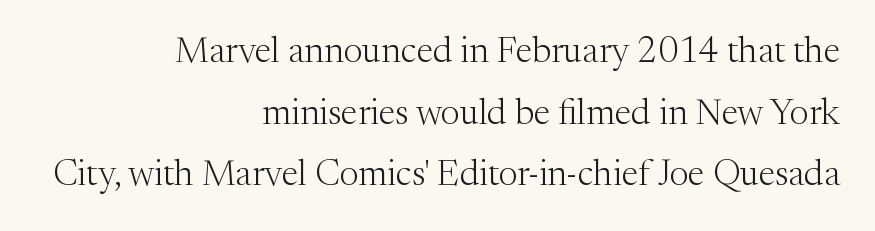
Each stroke keeps to a modest, everyday thickness or less. This sample has the flowing, uneven cadence of proportional lettering. Nope, not italic — everything's standing straight. A clean baseline with only descenders dipping below it. The passage shown has conventional tracking throughout. Does the type have serifs? Yes, each stem ends in a small foot.
